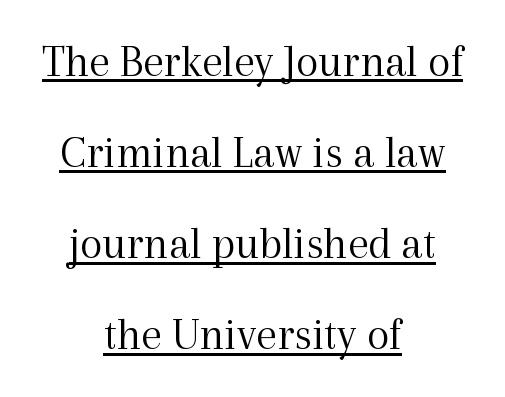
The image shows 46 px light serif type, upright; set centered, loose line spacing (1.98x), normal letter spacing, underlined; a medium x-height.
